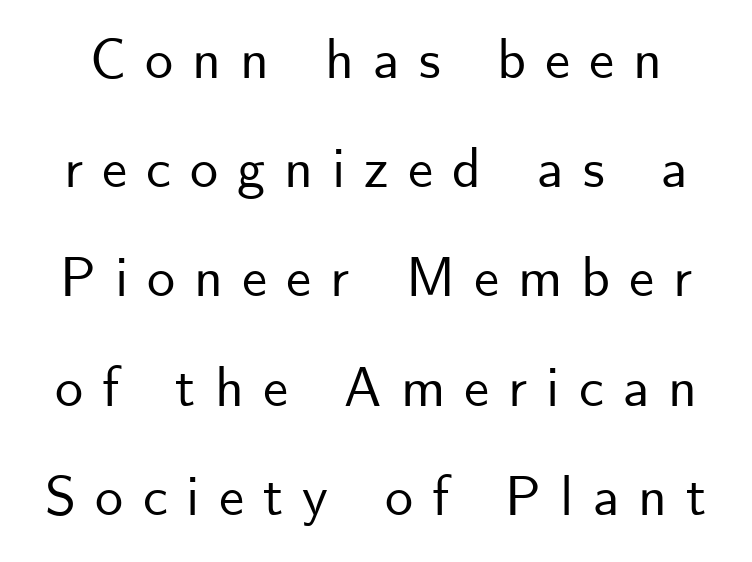
The passage shown is typed in a proportional face where columns would drift. Successive baselines arrive slowly, with a big drop between each. Check the space under the baseline: it is left empty. In terms of posture, this sample is upright. How are the letters spaced? Widely, with obvious added tracking. Typographically, this falls in the sans-serif category.
